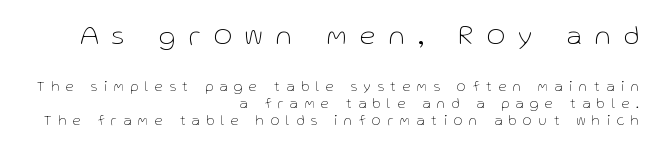
The image shows 28 px thin sans-serif type, upright; set right-aligned, line spacing 1.21x, unusually wide letter spacing (+0.49 em), not underlined; the first (top) block is 2.0x larger; low stroke contrast and a medium x-height.
